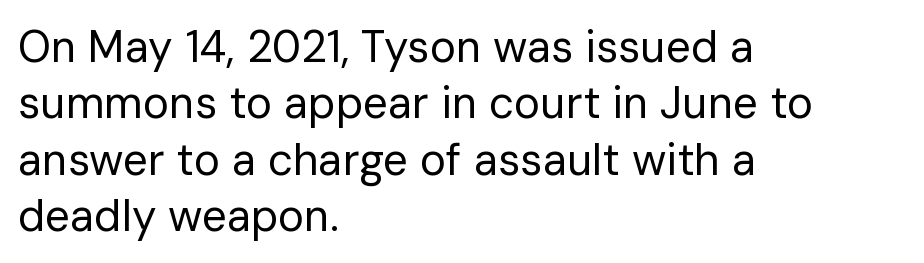
The image shows 44 px regular-weight sans-serif type, upright; set left-aligned, normal line spacing (1.28x), normal letter spacing, not underlined; low stroke contrast and a medium x-height.
